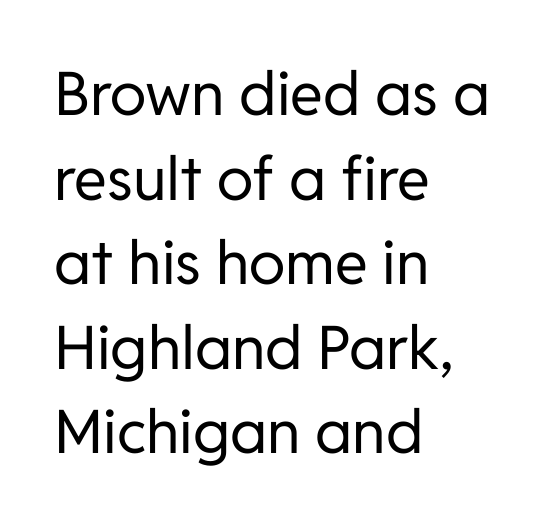
The image shows 60 px regular-weight sans-serif type, upright; set left-aligned, normal line spacing (1.41x), normal letter spacing, not underlined; low stroke contrast and a medium x-height.
